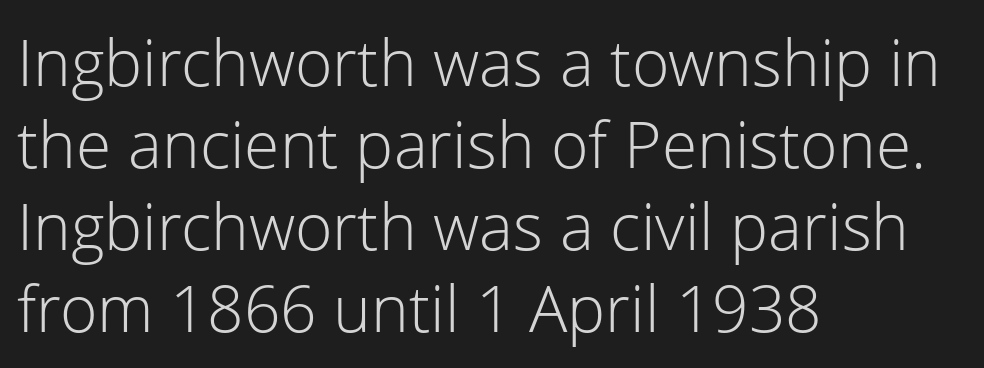
{"serif": "no", "italic": "no", "bold": "no", "weight": "light", "width": "normal", "stroke_contrast": "low", "x_height": "medium", "monospaced": "no", "underline": "no", "align": "left", "line_spacing": "normal", "line_spacing_ratio": 1.28, "letter_spacing": "normal", "letter_spacing_em": 0.0, "glyph_px": 64}
